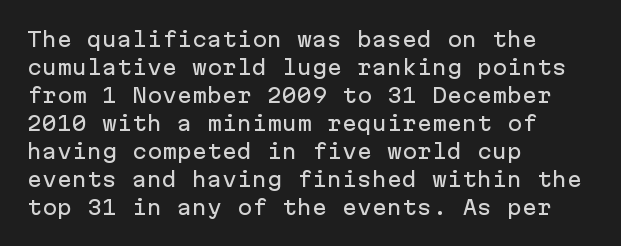
Q: Is the text italic (slanted)? A: No, it is upright.
Q: Is the text underlined? A: No.
Q: How is the paragraph aligned? A: Left-aligned.
Q: Is the spacing between letters normal or unusually wide? A: Normal.
Q: Is the spacing between lines tight, normal or loose? A: Normal.
